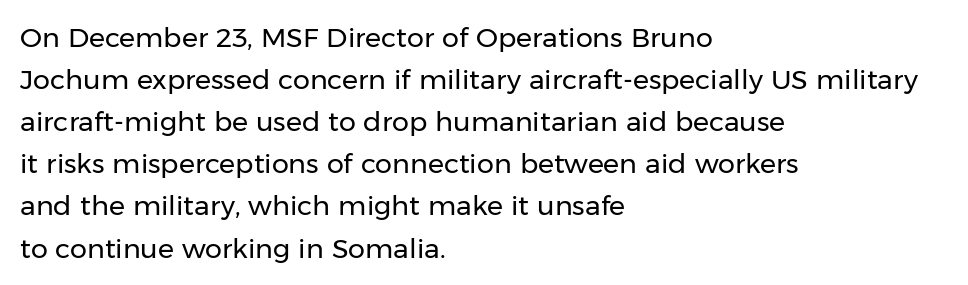
The image shows 27 px text type, upright; set left-aligned, normal line spacing (1.56x), normal letter spacing, not underlined.
